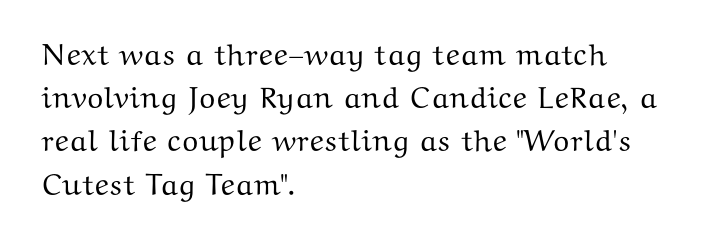
Students, observe: this is what conventionally led text looks like. Posture: vertical. Glance below the letters and you will spot only blank space. Observe the serifs anchoring each vertical stroke in this sample. Varying glyph widths throughout — classic text-font behaviour.
